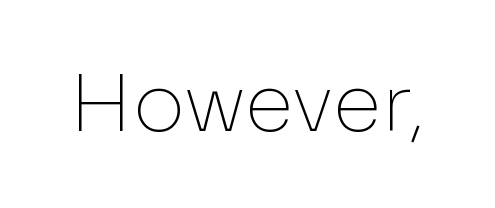
{"serif": "no", "italic": "no", "bold": "no", "weight": "thin", "width": "normal", "stroke_contrast": "low", "x_height": "medium", "monospaced": "no", "underline": "no", "letter_spacing": "normal", "letter_spacing_em": 0.0, "glyph_px": 79}
